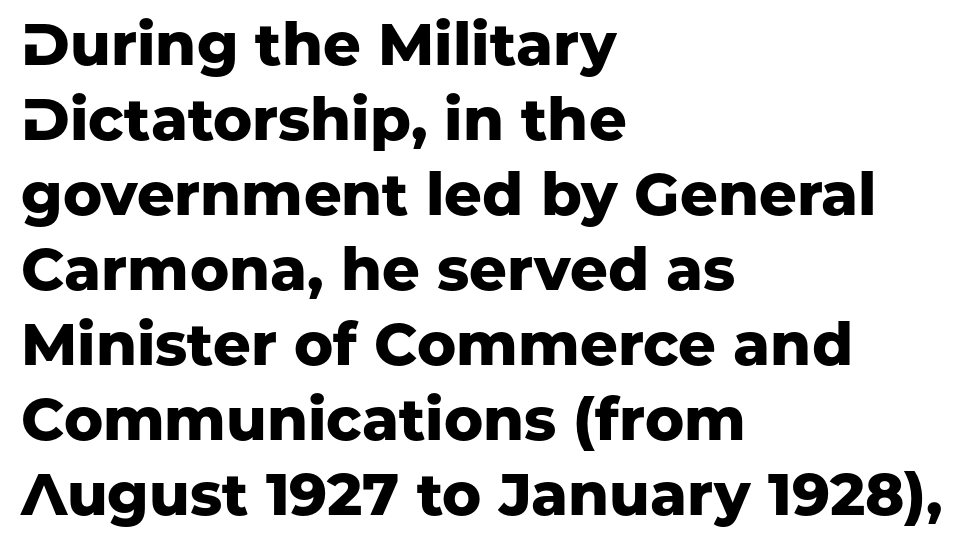
Q: Is the text bold? A: Yes.
Q: Is the text italic (slanted)? A: No, it is upright.
Q: Is the typeface a serif or a sans-serif typeface? A: Sans-serif.
Q: Is the text underlined? A: No.
Q: How is the paragraph aligned? A: Left-aligned.
Q: Is the spacing between letters normal or unusually wide? A: Normal.
Q: Is the spacing between lines tight, normal or loose? A: Normal.
Q: Width (condensed, normal, or wide)? A: Normal.
Q: Stroke contrast? A: Low.
Q: x-height? A: Medium.
Q: Monospaced? A: No.
